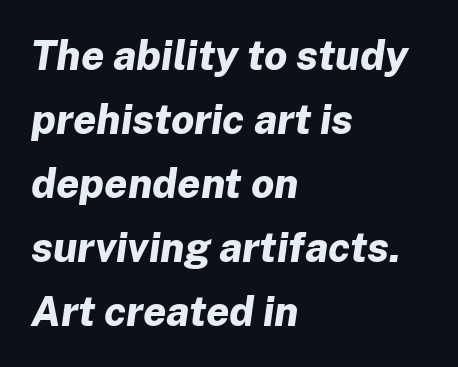
These lines were composed using italics. The horizontal fit of the characters is conventional and even. A typesetter would call this proportional, since set widths differ per character. Summary of vertical rhythm: regular, with standard interline spacing.
